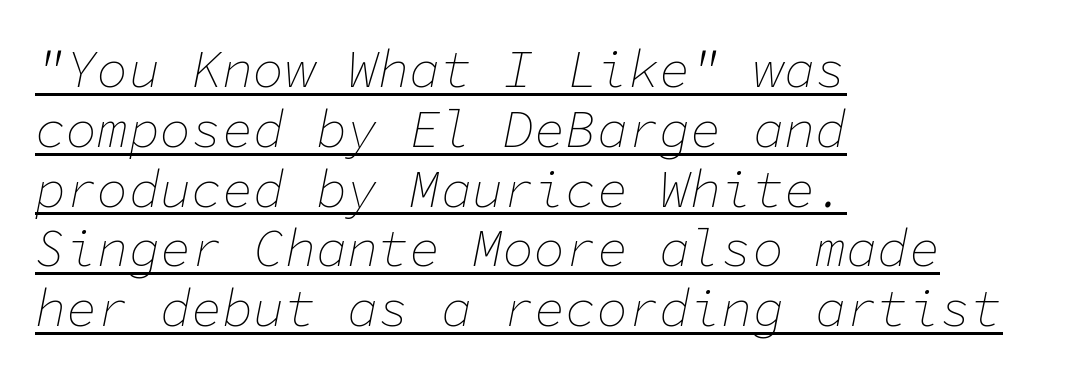
{"italic": "yes", "lean": "right", "slant_degrees": 11, "bold": "no", "weight": "thin", "width": "normal", "stroke_contrast": "low", "x_height": "medium", "monospaced": "yes", "underline": "yes", "align": "left", "line_spacing": "tight", "line_spacing_ratio": 1.15, "letter_spacing": "normal", "letter_spacing_em": 0.0, "glyph_px": 52}
